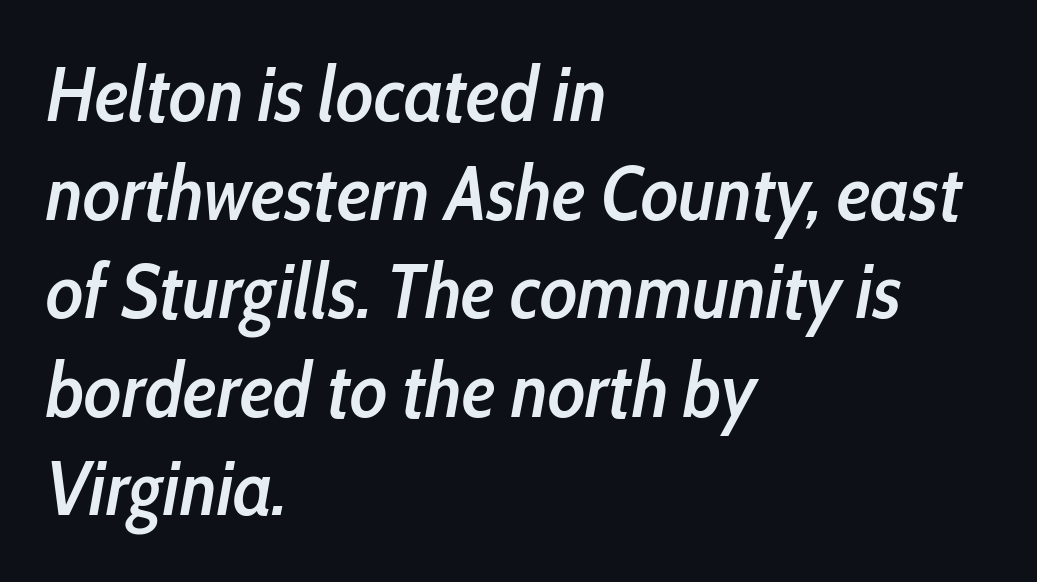
Q: Is the text bold? A: Semi-bold.
Q: Is the text italic (slanted)? A: Yes, it leans right by about 10 degrees.
Q: Is the text underlined? A: No.
Q: How is the paragraph aligned? A: Left-aligned.
Q: Is the spacing between letters normal or unusually wide? A: Normal.
Q: Is the spacing between lines tight, normal or loose? A: Normal.
Q: Width (condensed, normal, or wide)? A: Condensed.
Q: Stroke contrast? A: Low.
Q: x-height? A: Medium.
Q: Monospaced? A: No.
